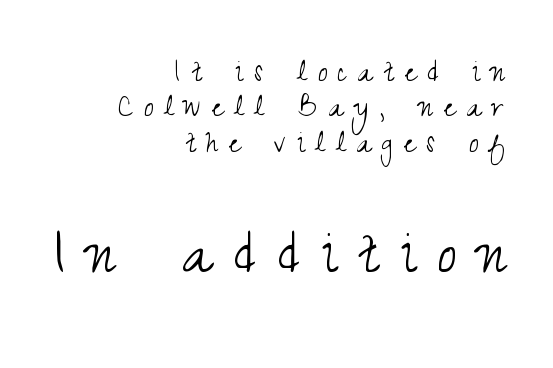
Q: Is the text bold? A: No.
Q: Is the text italic (slanted)? A: No, it is upright.
Q: Is the typeface a serif or a sans-serif typeface? A: Sans-serif.
Q: Is the text underlined? A: No.
Q: How is the paragraph aligned? A: Right-aligned.
Q: Is the spacing between letters normal or unusually wide? A: Unusually wide.
Q: Is the spacing between lines tight, normal or loose? A: Tight.
Q: Which block of text is set in a larger size, the first (top) or the second (bottom)? A: The second (bottom) one.
Q: Width (condensed, normal, or wide)? A: Condensed.
Q: Stroke contrast? A: Medium.
Q: x-height? A: Small.
Q: Monospaced? A: No.
